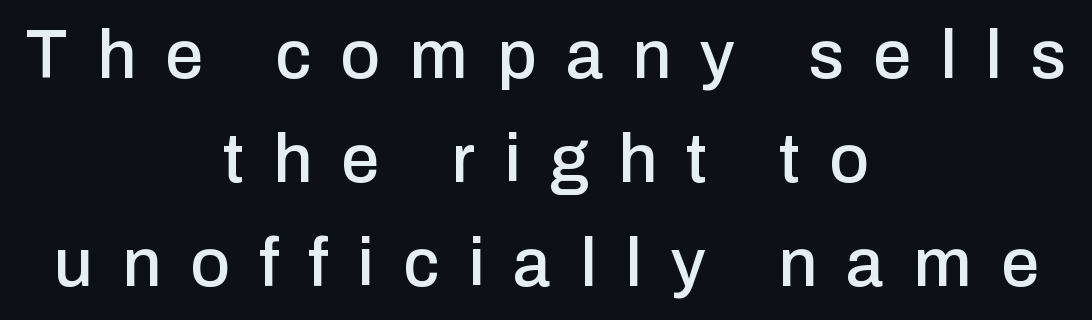
The image shows 68 px sans-serif type, upright; set centered, normal line spacing (1.53x), unusually wide letter spacing (+0.43 em), not underlined; low stroke contrast and a medium x-height.
